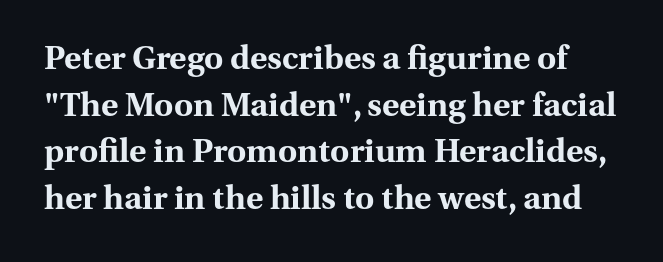
The foot of each line stays bare and open. You could not count columns in this text — the font is proportionally spaced. Observe the ordinary spacing: letters are neighbours, not strangers. In terms of leading, this rendering sits right in the middle.
